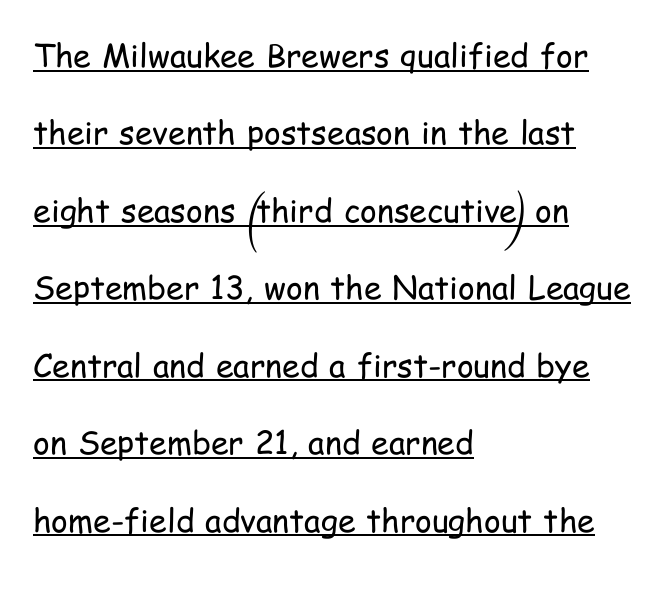
Every row of glyphs begins at an identical x-position on the left. The space between consecutive lines is lavish. Check the space under the baseline: a stroke is drawn there. Bold? No — there's no thickening of the strokes.
